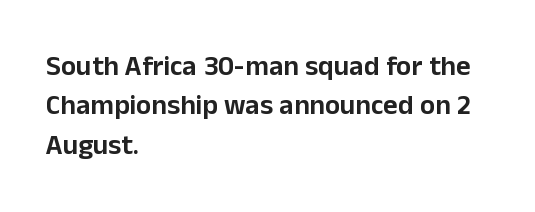
The image shows 28 px sans-serif type, upright; set left-aligned, normal line spacing (1.41x), normal letter spacing, not underlined; low stroke contrast and a medium x-height.
